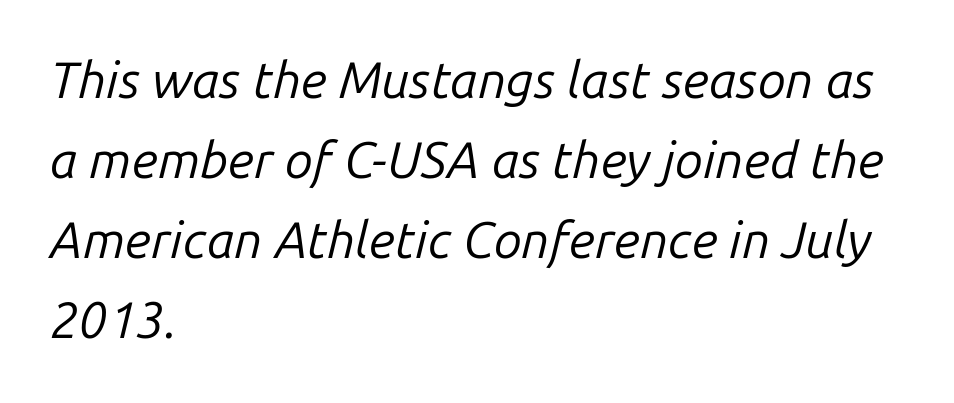
The specimen omits any rule beneath the text block's lines. It's the slanting kind of type. Note the varied advance widths — an 'i' is clearly narrower than an 'm'. Inter-character spacing is left at the font's built-in metrics. Line spacing here is normal.
